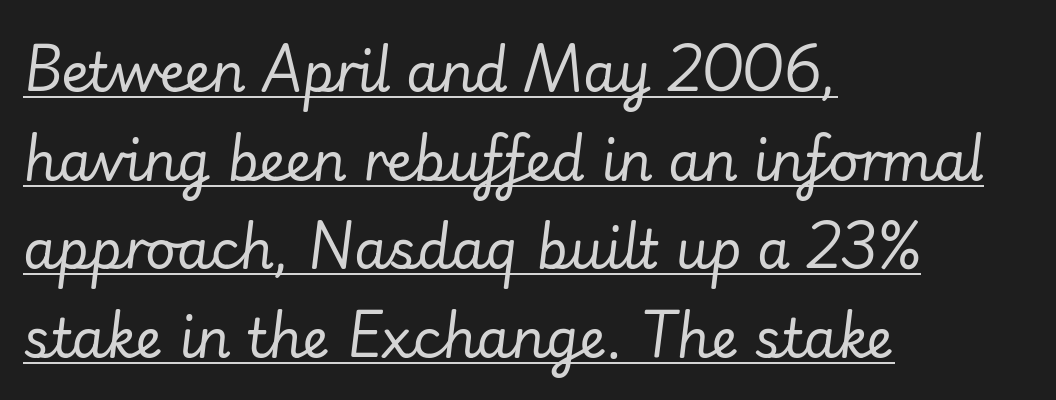
The image shows 53 px regular-weight type, italic (leaning right); set left-aligned, normal line spacing (1.67x), normal letter spacing, underlined; low stroke contrast and a small x-height.
